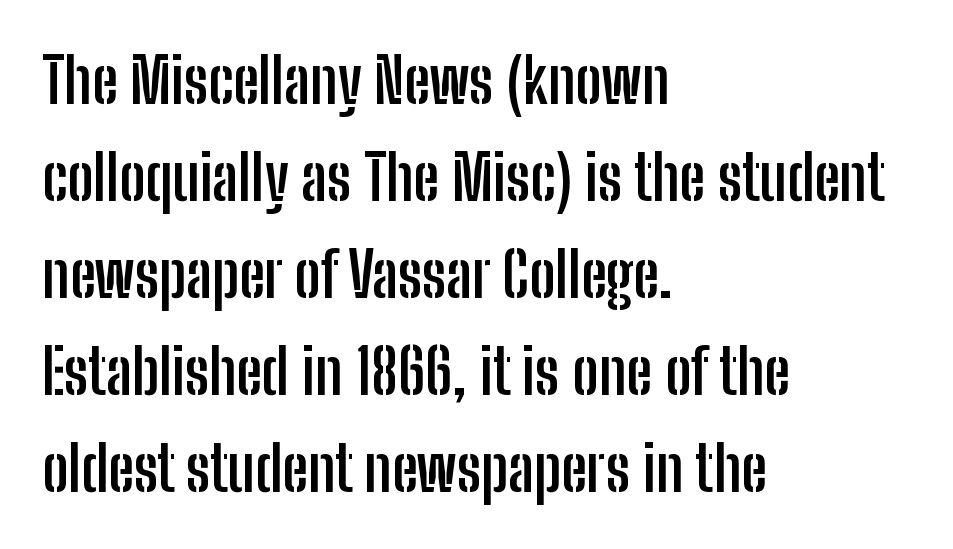
Proportional: the letters do not fall into vertical columns. I'd describe the lettering as bold — thick and assertive. Nobody touched the tracking dial on this one. You can tell it's not italic because the verticals are truly vertical. Has an underline been added? It has not.
